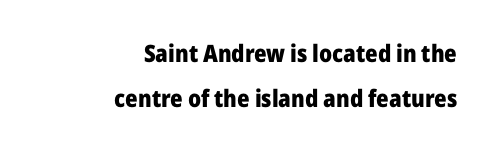
The image shows 24 px bold type, upright; set right-aligned, line spacing 1.88x, normal letter spacing, not underlined.
